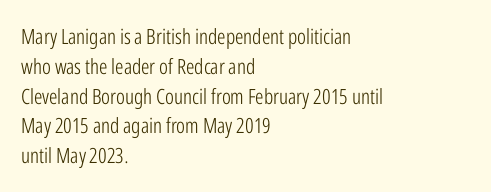
{"italic": "no", "bold": "no", "underline": "no", "align": "left", "line_spacing": "normal", "line_spacing_ratio": 1.42, "letter_spacing": "normal", "letter_spacing_em": 0.0, "glyph_px": 21}
